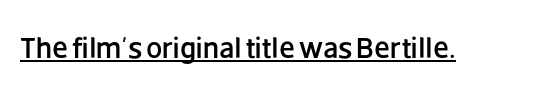
These lines are rendered in a variable-pitch font. You could call the tracking neutral — neither tight nor loose. Each line of the rendering has a horizontal stroke beneath the glyphs. The letters carry no serifs — their stems end cleanly without finishing strokes. If you drew a line through each stem, it would be perfectly vertical.
